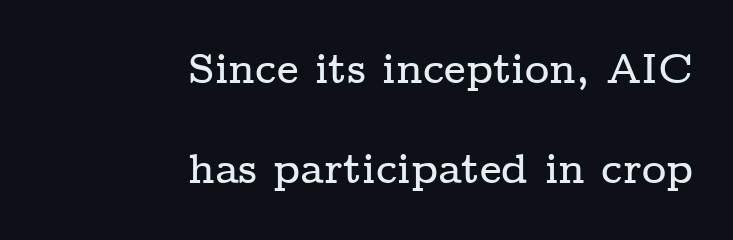
The compositor pushed each line to the right boundary. Little horizontal feet cap the strokes, marking this as serif type. These lines keep a tight, regular rhythm from letter to letter. Italic: no, the glyphs are upright roman.
